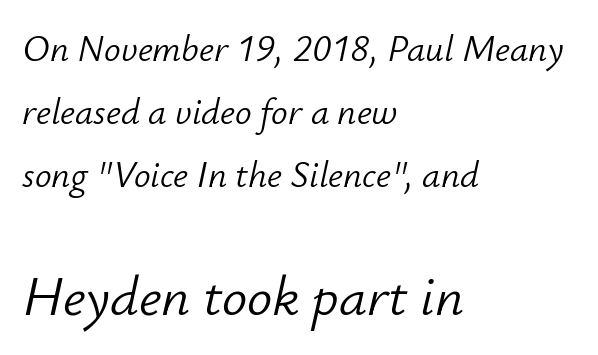
{"italic": "yes", "lean": "right", "slant_degrees": 12, "bold": "no", "weight": "light", "width": "normal", "stroke_contrast": "low", "x_height": "small", "monospaced": "no", "underline": "no", "align": "left", "line_spacing": "normal", "line_spacing_ratio": 1.7, "letter_spacing": "normal", "letter_spacing_em": 0.0, "larger_block": "second", "size_ratio": 1.51, "glyph_px": 56}
